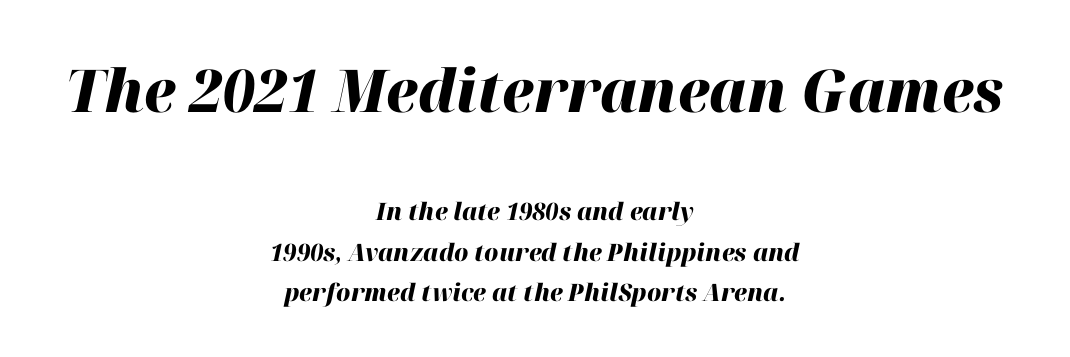
{"italic": "yes", "lean": "right", "slant_degrees": 12, "bold": "yes", "weight": "heavy", "width": "normal", "stroke_contrast": "high", "x_height": "medium", "monospaced": "no", "underline": "no", "align": "center", "line_spacing": "normal", "line_spacing_ratio": 1.68, "letter_spacing": "normal", "letter_spacing_em": 0.0, "larger_block": "first", "size_ratio": 2.46, "glyph_px": 59}
